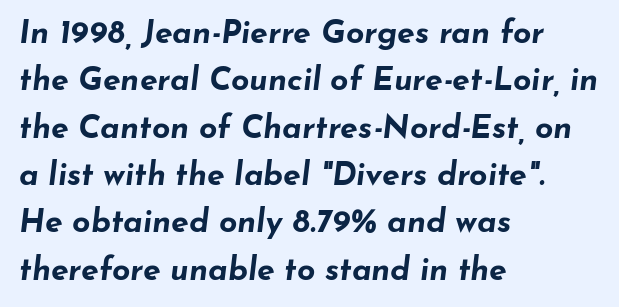
This sample has the flowing, uneven cadence of proportional lettering. The typography opts for an oblique posture over an upright one. The passage is arranged the way most books set body copy — flush left. Chunky letters — that's bold for sure. The zone under the glyphs is completely vacant.
